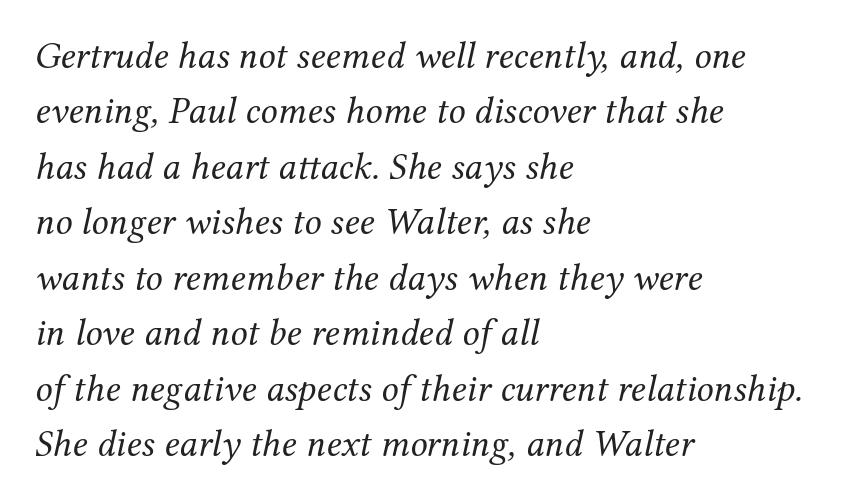
Q: Is the text bold? A: No.
Q: Is the text italic (slanted)? A: Yes, it leans right by about 12 degrees.
Q: Is the typeface a serif or a sans-serif typeface? A: Serif.
Q: Is the text underlined? A: No.
Q: How is the paragraph aligned? A: Left-aligned.
Q: Is the spacing between letters normal or unusually wide? A: Normal.
Q: Is the spacing between lines tight, normal or loose? A: Normal.
Q: Width (condensed, normal, or wide)? A: Normal.
Q: Stroke contrast? A: Medium.
Q: x-height? A: Medium.
Q: Monospaced? A: No.
